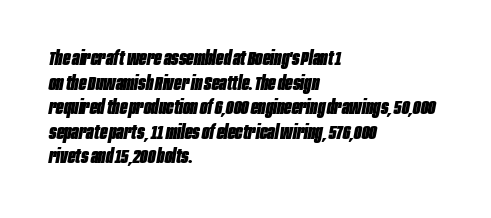
{"italic": "yes", "lean": "right", "slant_degrees": 10, "bold": "yes", "underline": "no", "align": "left", "line_spacing_ratio": 1.23, "letter_spacing": "normal", "letter_spacing_em": 0.0, "glyph_px": 20}
